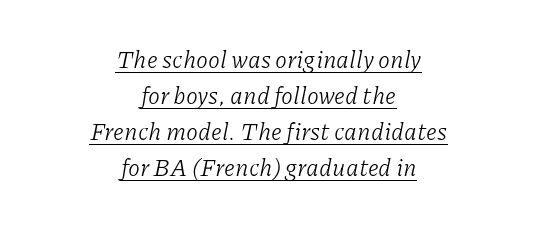
In CSS terms this would be text-align: center. When letters slant like this, we call the style italic. Reading down the column, the eye jumps a familiar distance to each next line. The letters look calm and open, with moderate or lighter stems. The passage shown has conventional tracking throughout.
